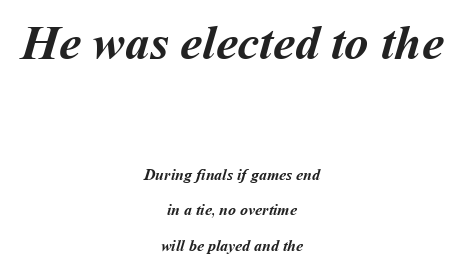
{"bold": "yes", "weight": "semibold", "width": "normal", "stroke_contrast": "medium", "x_height": "medium", "monospaced": "no", "underline": "no", "align": "center", "line_spacing": "loose", "line_spacing_ratio": 2.22, "letter_spacing": "normal", "letter_spacing_em": 0.0, "larger_block": "first", "size_ratio": 3.06, "glyph_px": 49}
